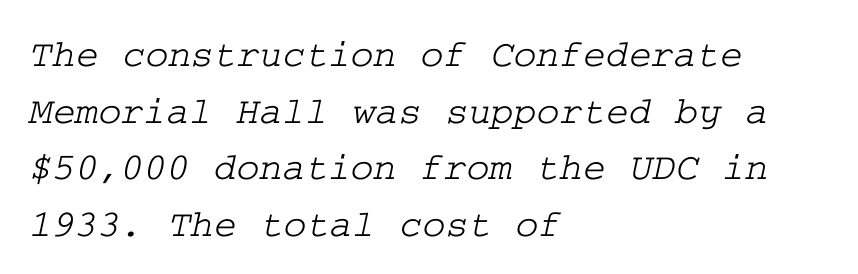
{"serif": "yes", "width": "wide", "stroke_contrast": "low", "x_height": "medium", "underline": "no", "align": "left", "line_spacing": "normal", "line_spacing_ratio": 1.45, "letter_spacing": "normal", "letter_spacing_em": 0.0, "glyph_px": 39}
